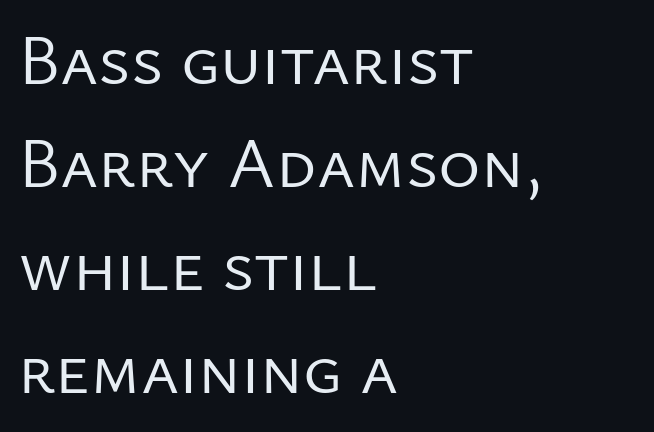
{"serif": "no", "italic": "no", "bold": "no", "weight": "regular", "width": "normal", "stroke_contrast": "low", "x_height": "medium", "monospaced": "no", "underline": "no", "align": "left", "line_spacing": "normal", "line_spacing_ratio": 1.43, "letter_spacing": "normal", "letter_spacing_em": 0.0, "glyph_px": 72}
